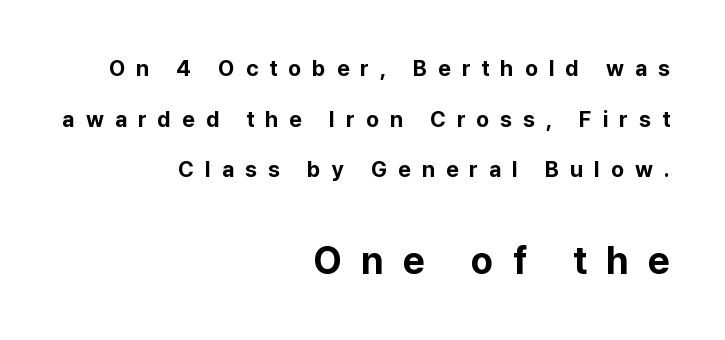
Q: Is the text bold? A: Yes.
Q: Is the text italic (slanted)? A: No, it is upright.
Q: Is the typeface a serif or a sans-serif typeface? A: Sans-serif.
Q: Is the text underlined? A: No.
Q: How is the paragraph aligned? A: Right-aligned.
Q: Is the spacing between letters normal or unusually wide? A: Unusually wide.
Q: Is the spacing between lines tight, normal or loose? A: Loose.
Q: Which block of text is set in a larger size, the first (top) or the second (bottom)? A: The second (bottom) one.
Q: Width (condensed, normal, or wide)? A: Normal.
Q: Stroke contrast? A: Low.
Q: x-height? A: Medium.
Q: Monospaced? A: No.
